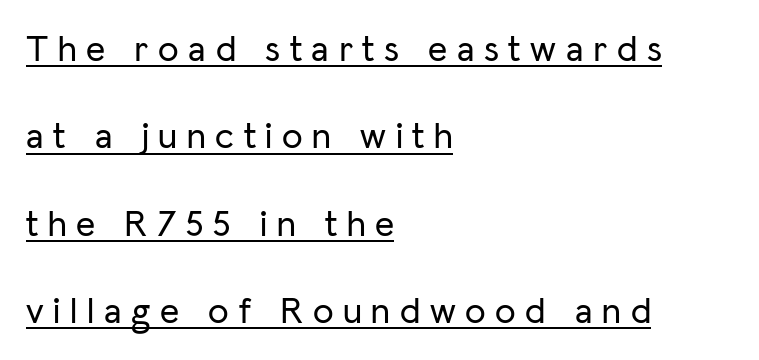
The image shows 37 px sans-serif type, upright; set left-aligned, loose line spacing (2.36x), unusually wide letter spacing (+0.26 em), underlined; low stroke contrast and a medium x-height.
